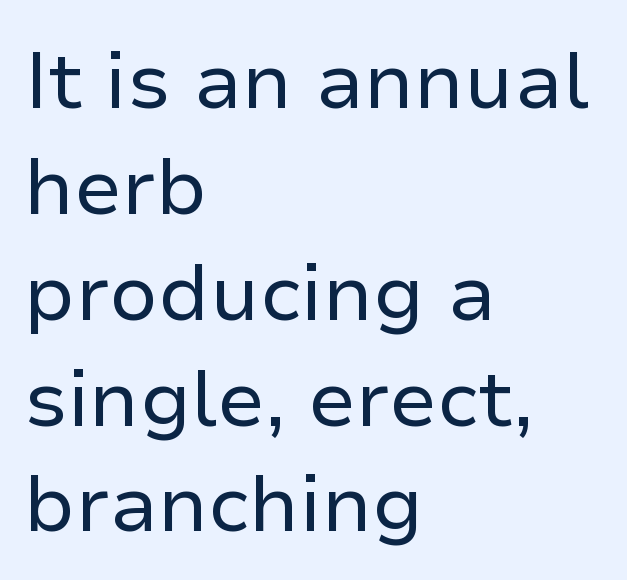
The image shows 79 px regular-weight sans-serif type, upright; set left-aligned, normal line spacing (1.34x), normal letter spacing, not underlined; low stroke contrast and a medium x-height.
